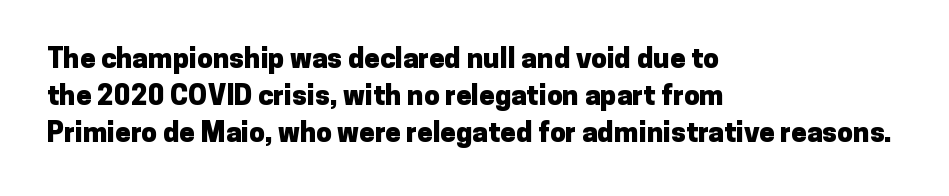
The image shows 28 px heavy sans-serif type, upright; set left-aligned, normal line spacing (1.32x), normal letter spacing, not underlined; low stroke contrast and a medium x-height.
